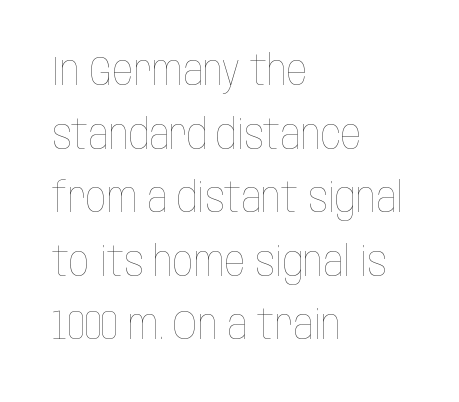
Q: Is the text bold? A: No.
Q: Is the text italic (slanted)? A: No, it is upright.
Q: Is the text underlined? A: No.
Q: How is the paragraph aligned? A: Left-aligned.
Q: Is the spacing between letters normal or unusually wide? A: Normal.
Q: Is the spacing between lines tight, normal or loose? A: Normal.
Q: Width (condensed, normal, or wide)? A: Condensed.
Q: Stroke contrast? A: Low.
Q: x-height? A: Large.
Q: Monospaced? A: No.
